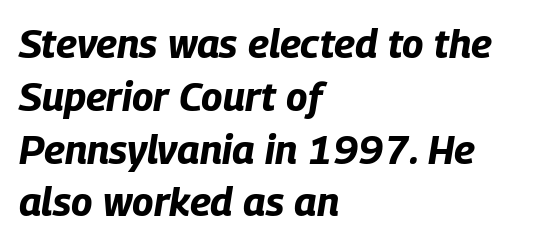
{"italic": "yes", "lean": "right", "slant_degrees": 9, "bold": "yes", "weight": "bold", "width": "condensed", "stroke_contrast": "low", "x_height": "large", "monospaced": "no", "underline": "no", "align": "left", "line_spacing": "normal", "line_spacing_ratio": 1.32, "letter_spacing": "normal", "letter_spacing_em": 0.0, "glyph_px": 40}
